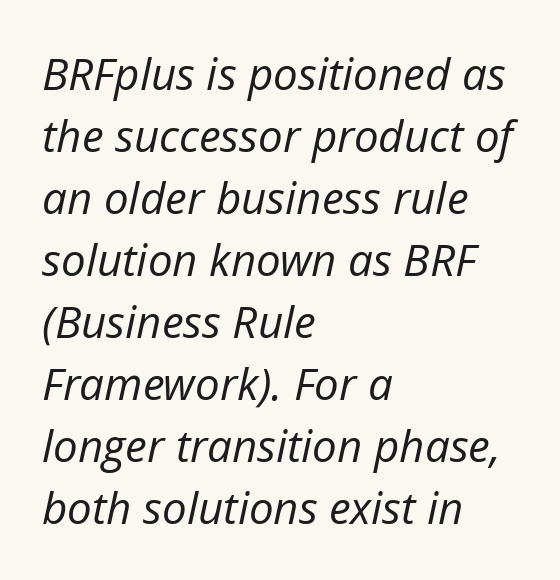
The image shows 44 px regular-weight type, italic (leaning right); set left-aligned, normal line spacing (1.41x), normal letter spacing, not underlined; low stroke contrast and a medium x-height.
